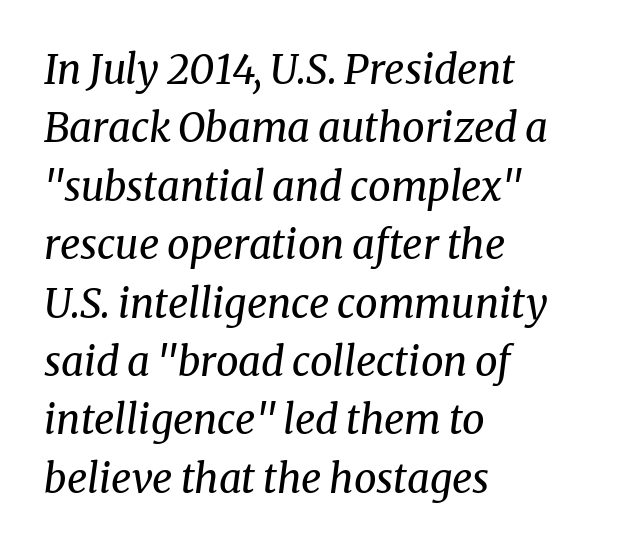
Short note: letters normally spaced. Weight: in the light-to-regular range. These lines are rendered in a variable-pitch font. The space directly below the letters is spotless. Posture: slanted.
